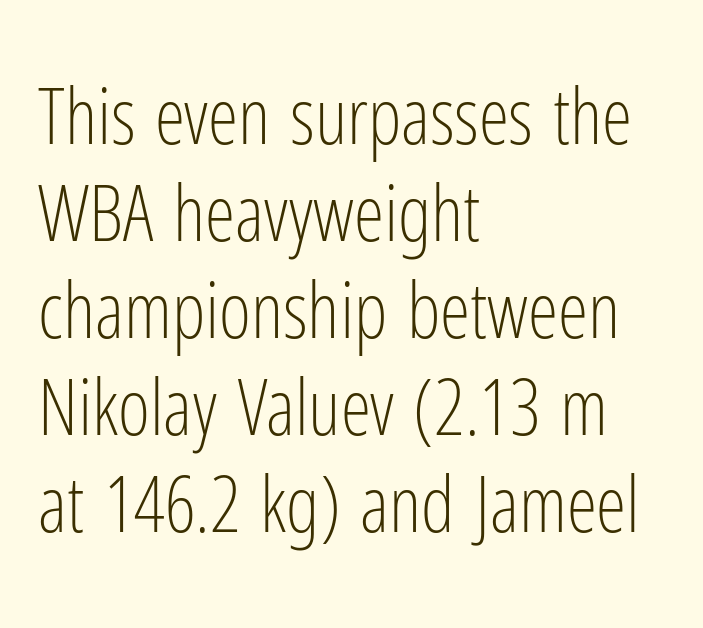
The image shows 77 px light, condensed sans-serif type, upright; set left-aligned, normal line spacing (1.26x), normal letter spacing, not underlined; low stroke contrast and a medium x-height.
